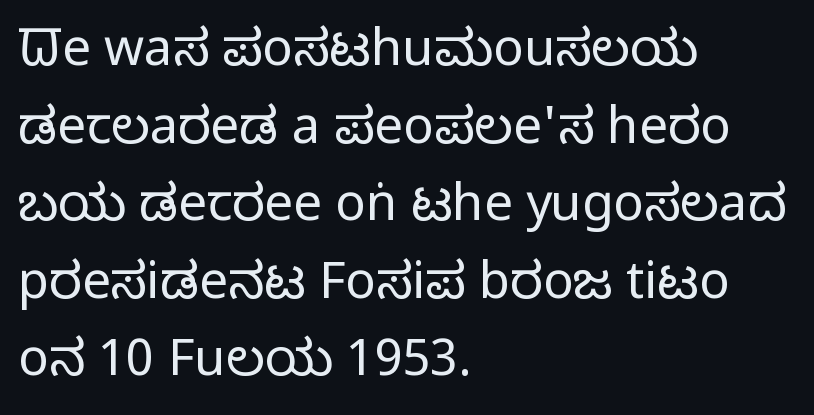
Upright lettering throughout. Rows of type keep a routine distance in the vertical direction. Stroke mass is kept to a normal reading level or below. The rendering keeps characters at their native spacing. Regarding serifs, this sample does without them.
